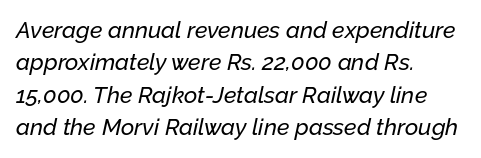
{"italic": "yes", "lean": "right", "slant_degrees": 12, "underline": "no", "align": "left", "line_spacing": "normal", "line_spacing_ratio": 1.41, "letter_spacing": "normal", "letter_spacing_em": 0.0, "glyph_px": 23}
